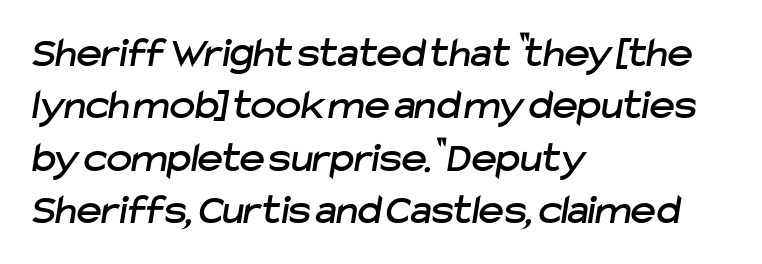
{"serif": "no", "width": "normal", "stroke_contrast": "low", "x_height": "medium", "monospaced": "no", "underline": "no", "align": "left", "line_spacing_ratio": 1.22, "letter_spacing": "normal", "letter_spacing_em": 0.0, "glyph_px": 43}
